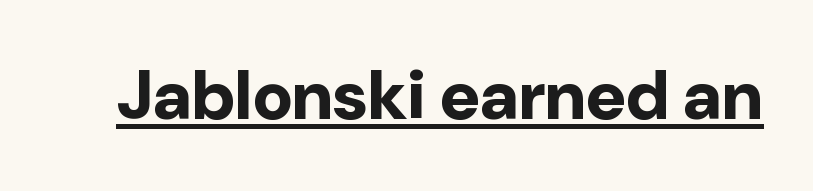
The image shows 69 px bold sans-serif type, upright; set normal letter spacing, underlined; low stroke contrast and a medium x-height.
